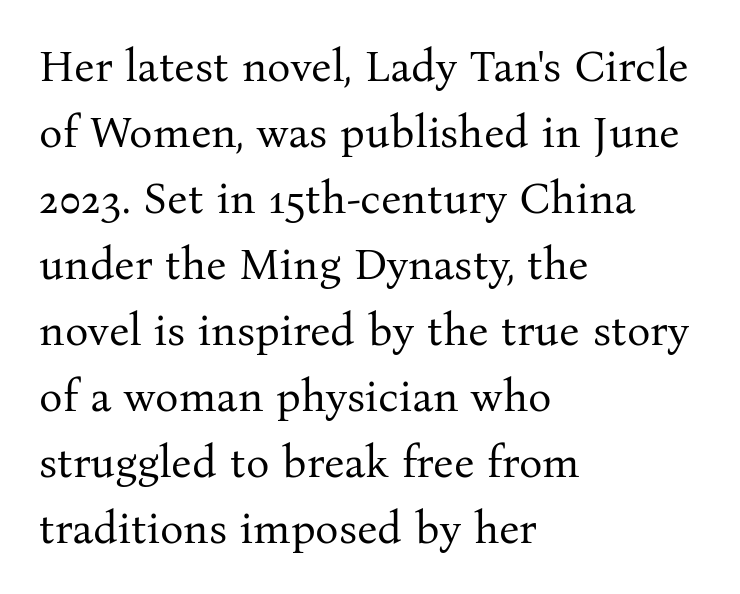
The image shows 44 px regular-weight serif type, upright; set left-aligned, normal line spacing (1.5x), normal letter spacing, not underlined; medium stroke contrast and a medium x-height.
